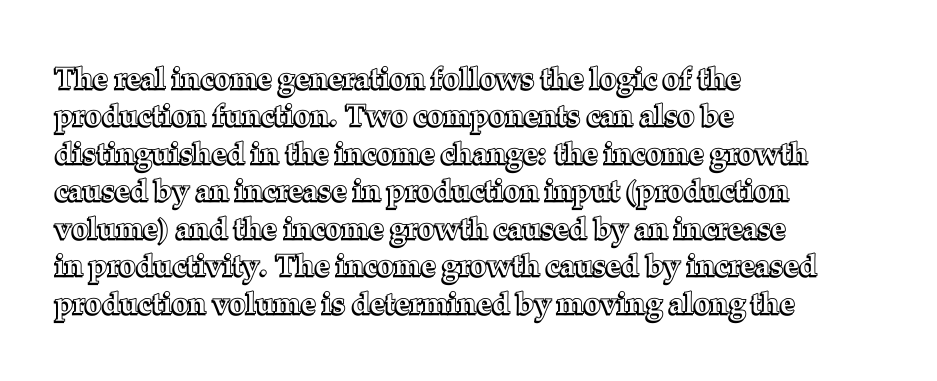
The image shows 30 px text type, upright; set left-aligned, normal line spacing (1.25x), normal letter spacing, not underlined; a medium x-height.
